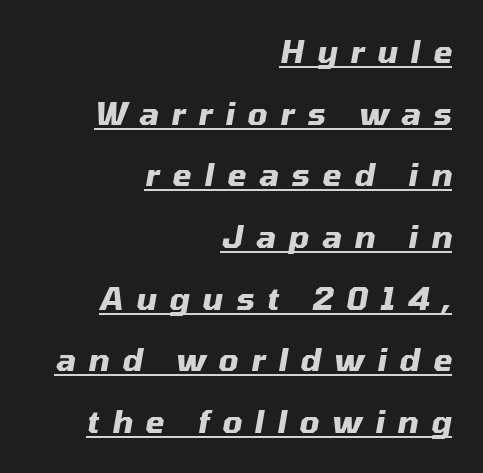
The image shows 31 px heavy type, italic (leaning right); set right-aligned, loose line spacing (1.99x), unusually wide letter spacing (+0.41 em), underlined; medium stroke contrast and a medium x-height.
